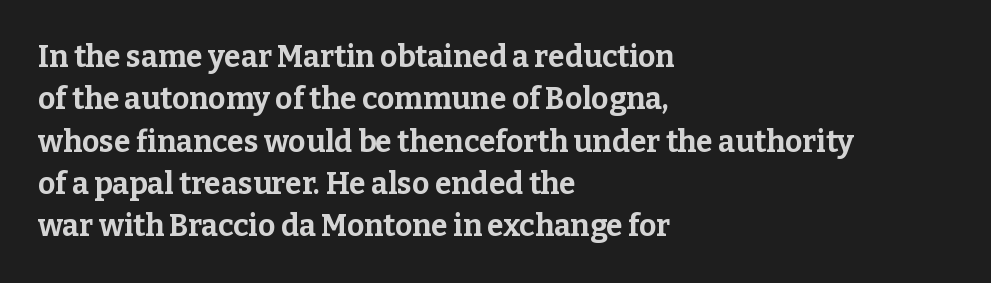
The letters stand straight up with perfectly vertical stems. Plain, unruled lines of type. The text block is weighted toward the left margin, trailing off unevenly rightward. Varying glyph widths throughout — classic text-font behaviour. Emphasis by weight is at full strength: bold. Note: serifs present on the glyphs.
